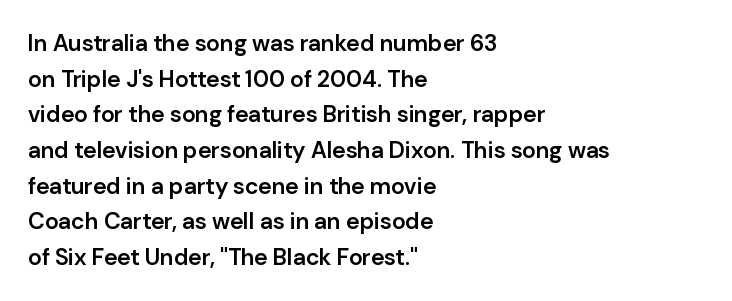
Notice how the passage keeps a crisp vertical edge on the left only. You could call the tracking neutral — neither tight nor loose. Compared with an ordinary text face, these strokes are moderately heavier — a semibold. No italicization has been applied; the sample stays upright.
